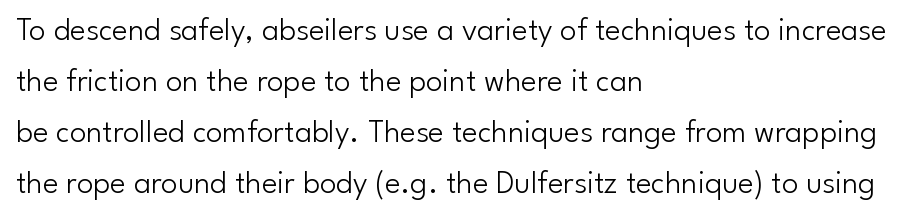
The rendering keeps characters at their native spacing. The passage shown is typed in a proportional face where columns would drift. I'd call this a sans setting — the letters go barefoot. The letters stand upright; this is a roman face. One glance says typical: line gaps are just what's usual. The space beneath each line is pristine and unruled.
